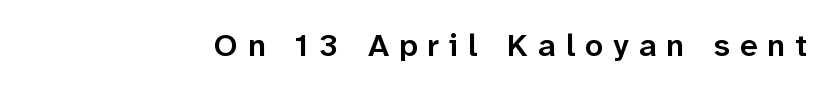
{"serif": "no", "italic": "no", "bold": "semi", "weight": "semibold", "width": "normal", "stroke_contrast": "low", "x_height": "medium", "monospaced": "no", "underline": "no", "letter_spacing": "wide", "letter_spacing_em": 0.31, "glyph_px": 32}
